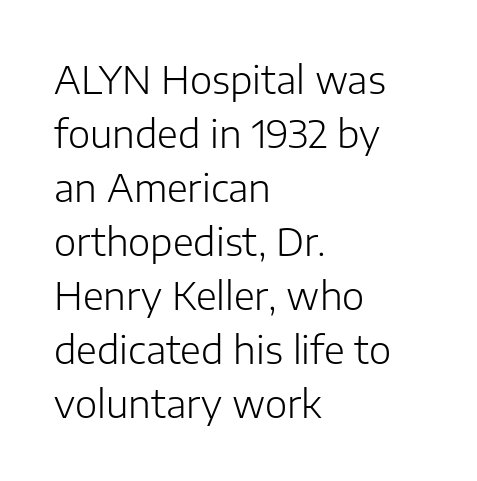
The image shows 38 px light sans-serif type, upright; set left-aligned, normal line spacing (1.42x), normal letter spacing, not underlined; low stroke contrast and a medium x-height.
